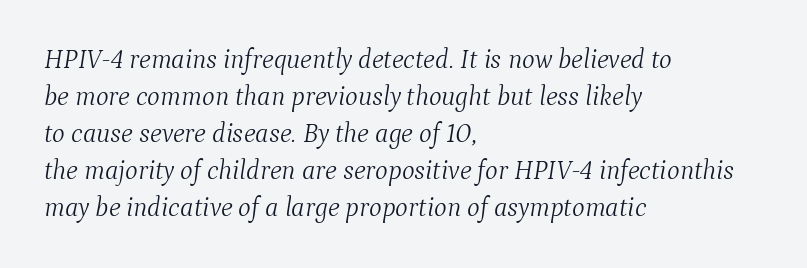
Q: Is the text bold? A: No.
Q: Is the text italic (slanted)? A: Yes, it leans right by about 9 degrees.
Q: Is the text underlined? A: No.
Q: How is the paragraph aligned? A: Left-aligned.
Q: Is the spacing between letters normal or unusually wide? A: Normal.
Q: Is the spacing between lines tight, normal or loose? A: Normal.
